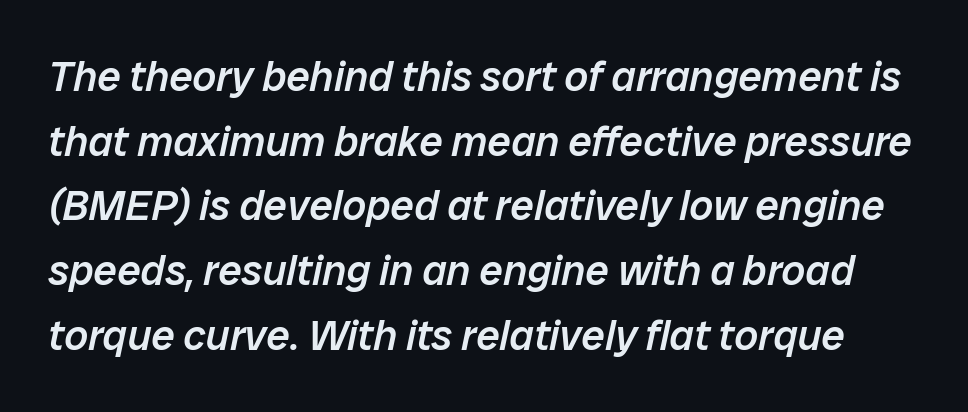
Weight: semibold (demi). The rendering uses natural spacing where letterforms have individual widths. One glance says typical: line gaps are just what's usual. Characters follow at the spacing the type designer built in.
